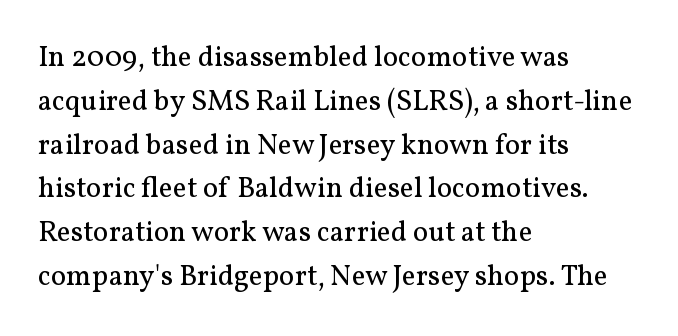
Weight class: somewhere from thin through regular. The setting favours the left margin, as ordinary paragraphs usually do. Words float on clear page, feet unadorned. The letters advance in unequal steps, a hallmark of proportional type. The horizontal fit of the characters is conventional and even. The face used here is seriffed, in the tradition of book romans.
